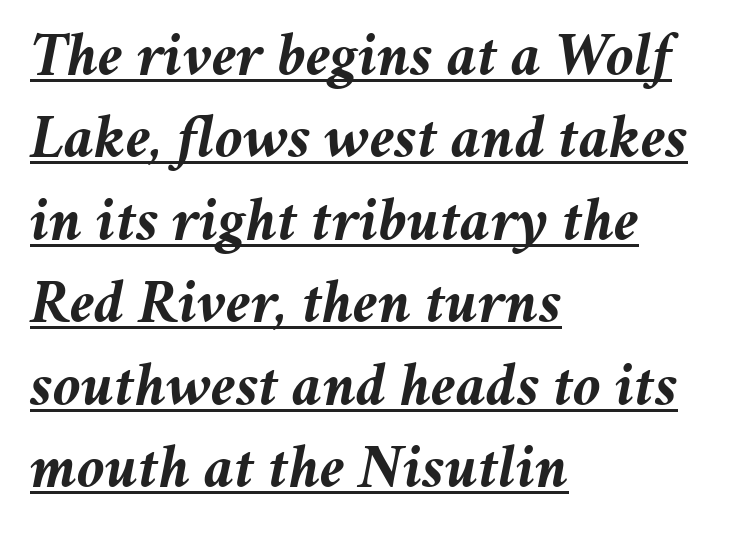
Glance below the letters and you will spot a drawn line. These lines are rendered in a variable-pitch font. The space between consecutive lines is moderate. Inter-character spacing is left at the font's built-in metrics.
